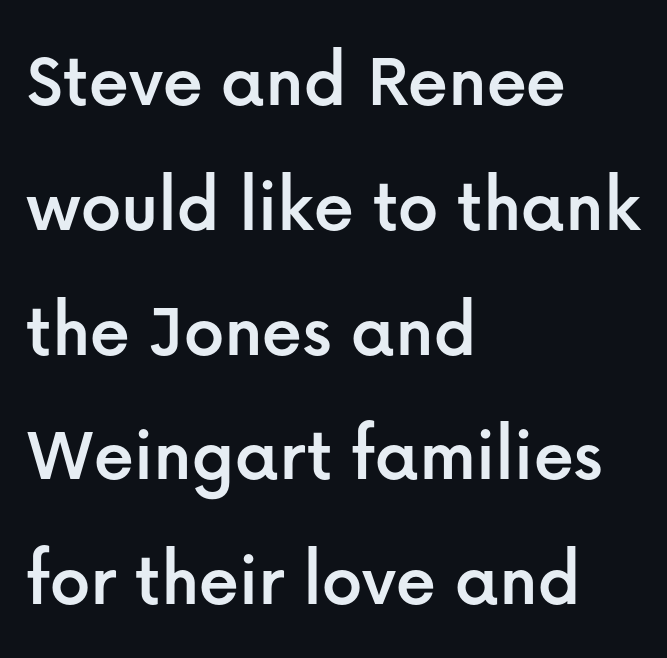
Q: Is the text italic (slanted)? A: No, it is upright.
Q: Is the typeface a serif or a sans-serif typeface? A: Sans-serif.
Q: Is the text underlined? A: No.
Q: How is the paragraph aligned? A: Left-aligned.
Q: Is the spacing between letters normal or unusually wide? A: Normal.
Q: Is the spacing between lines tight, normal or loose? A: Normal.
Q: Width (condensed, normal, or wide)? A: Normal.
Q: Stroke contrast? A: Low.
Q: x-height? A: Medium.
Q: Monospaced? A: No.
